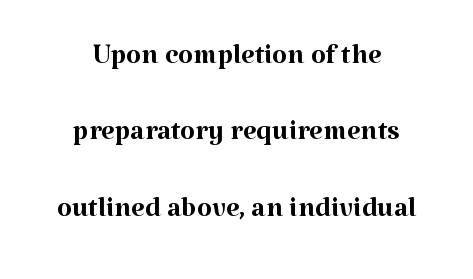
The image shows 39 px regular-weight serif type, upright; set centered, loose line spacing (1.96x), normal letter spacing, not underlined; medium stroke contrast and a medium x-height.
